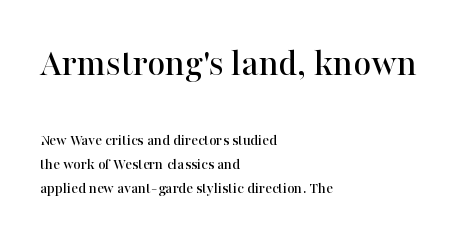
The image shows 39 px serif type, upright; set left-aligned, normal line spacing (1.5x), normal letter spacing, not underlined; the first (top) block is 2.44x larger; high stroke contrast and a medium x-height.
